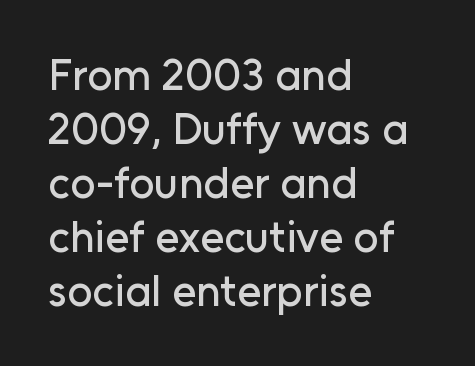
Q: Is the text italic (slanted)? A: No, it is upright.
Q: Is the typeface a serif or a sans-serif typeface? A: Sans-serif.
Q: Is the text underlined? A: No.
Q: How is the paragraph aligned? A: Left-aligned.
Q: Is the spacing between letters normal or unusually wide? A: Normal.
Q: Width (condensed, normal, or wide)? A: Normal.
Q: Stroke contrast? A: Low.
Q: x-height? A: Medium.
Q: Monospaced? A: No.
